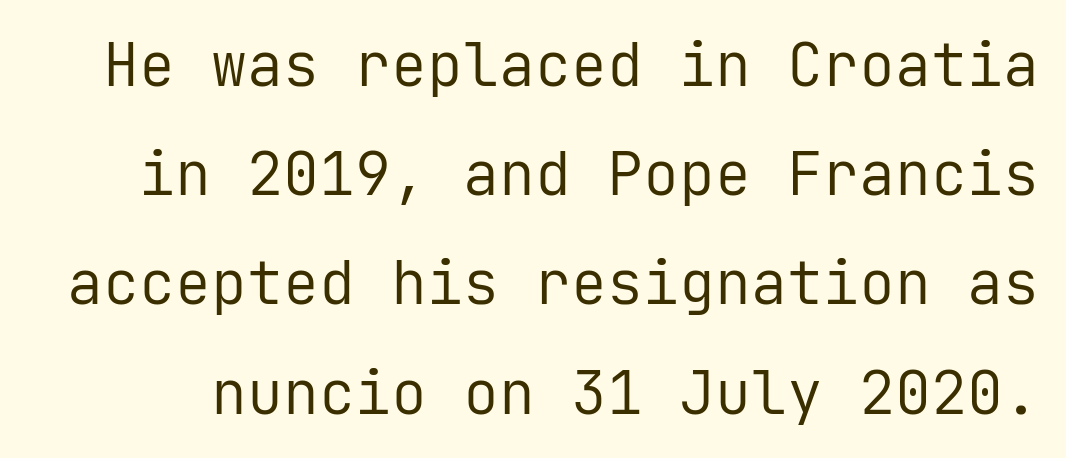
Q: Is the text bold? A: No.
Q: Is the text italic (slanted)? A: No, it is upright.
Q: Is the typeface a serif or a sans-serif typeface? A: Sans-serif.
Q: Is the text underlined? A: No.
Q: Is the spacing between letters normal or unusually wide? A: Normal.
Q: Width (condensed, normal, or wide)? A: Normal.
Q: Stroke contrast? A: Low.
Q: x-height? A: Medium.
Q: Monospaced? A: Yes.
